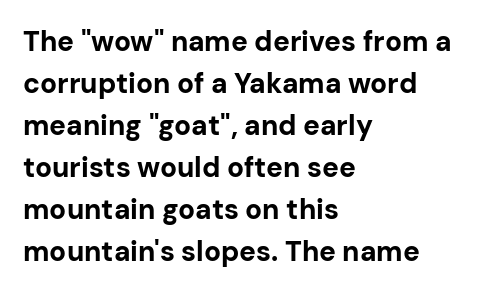
{"serif": "no", "italic": "no", "bold": "yes", "weight": "bold", "width": "normal", "stroke_contrast": "low", "x_height": "medium", "monospaced": "no", "underline": "no", "align": "left", "line_spacing": "normal", "line_spacing_ratio": 1.5, "letter_spacing": "normal", "letter_spacing_em": 0.0, "glyph_px": 28}
